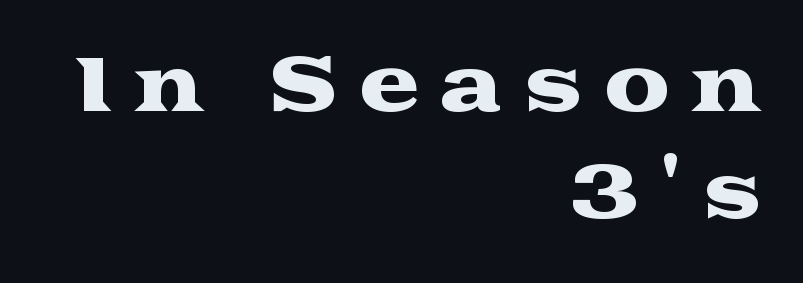
Q: Is the text italic (slanted)? A: No, it is upright.
Q: Is the typeface a serif or a sans-serif typeface? A: Serif.
Q: Is the text underlined? A: No.
Q: How is the paragraph aligned? A: Right-aligned.
Q: Is the spacing between letters normal or unusually wide? A: Unusually wide.
Q: Is the spacing between lines tight, normal or loose? A: Normal.
Q: Width (condensed, normal, or wide)? A: Wide.
Q: Stroke contrast? A: Medium.
Q: x-height? A: Medium.
Q: Monospaced? A: No.
